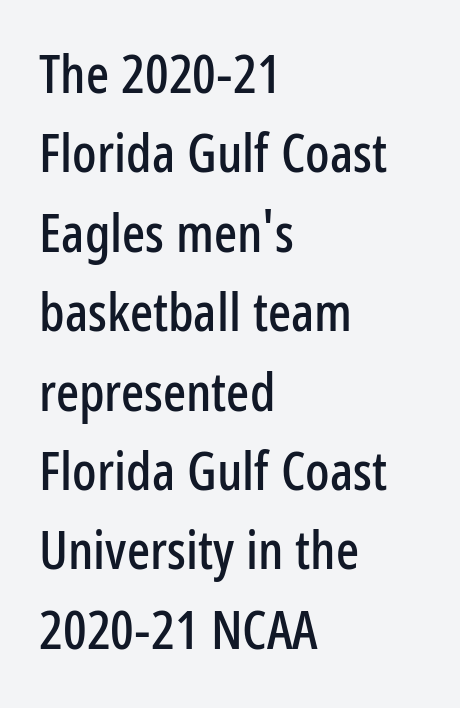
The image shows 54 px condensed sans-serif type, upright; set left-aligned, normal line spacing (1.47x), normal letter spacing, not underlined; low stroke contrast and a medium x-height.
